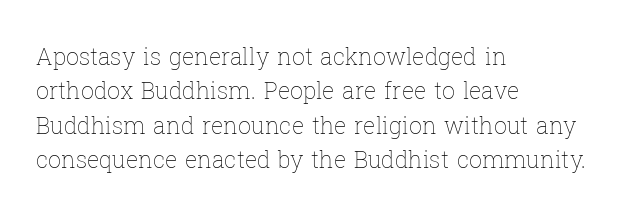
The image shows 23 px text type, upright; set left-aligned, normal line spacing (1.5x), normal letter spacing, not underlined.
